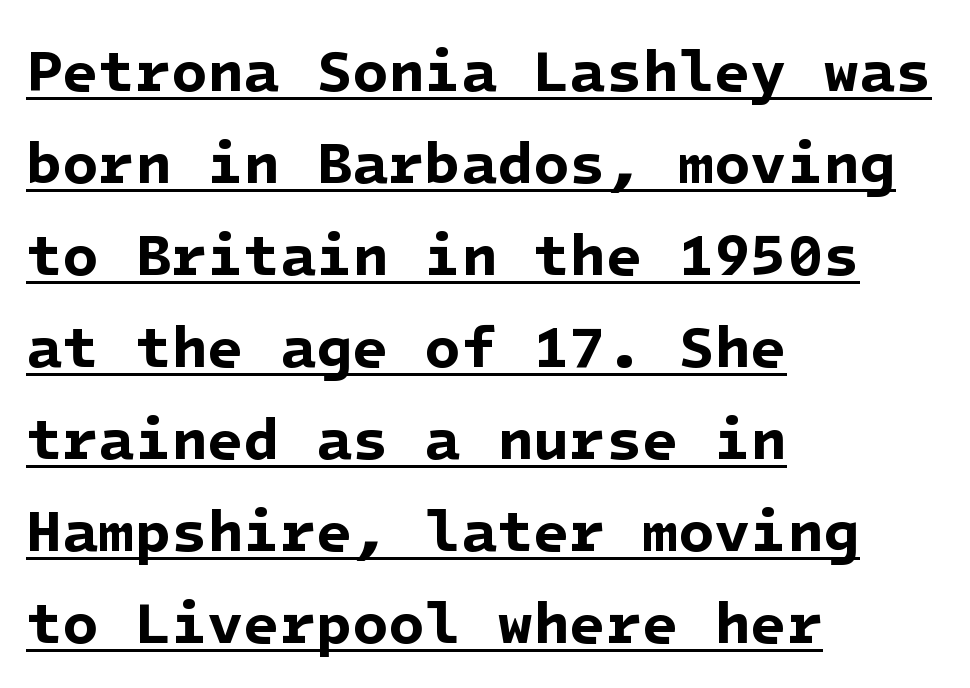
Underline: present. Bold? Absolutely — the strokes are thick and heavy. These lines stack with their left ends in a neat column. The designer left line spacing at the default.
